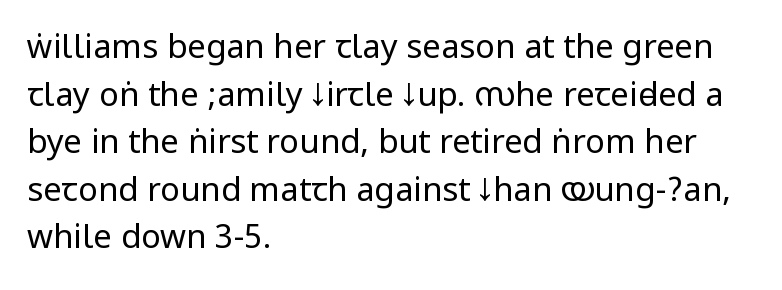
The image shows 33 px regular-weight, condensed sans-serif type, upright; set left-aligned, normal line spacing (1.44x), normal letter spacing, not underlined; low stroke contrast.
